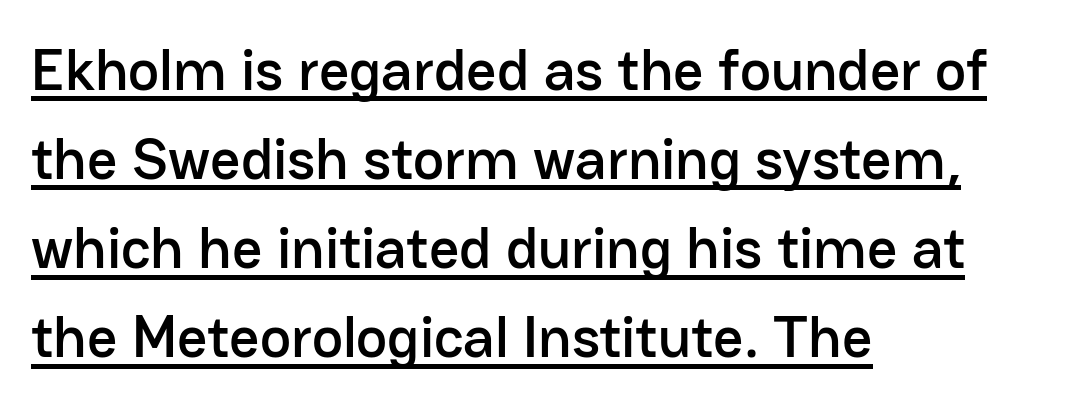
The image shows 59 px sans-serif type, upright; set left-aligned, normal line spacing (1.51x), normal letter spacing, underlined; low stroke contrast and a medium x-height.
